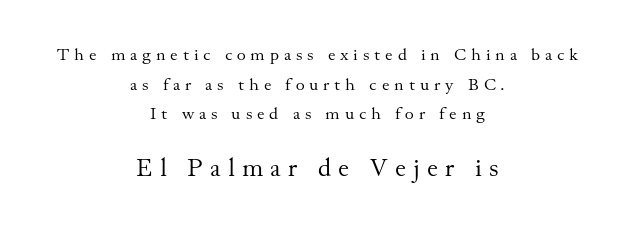
The image shows 25 px text type, upright; set centered, line spacing 1.75x, unusually wide letter spacing (+0.29 em), not underlined; the second (bottom) block is 1.47x larger.
